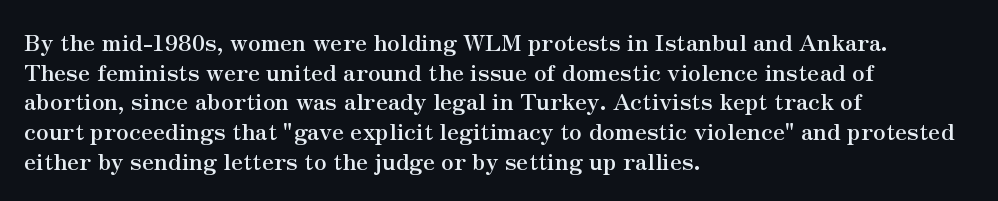
The image shows 23 px bold type, upright; set left-aligned, normal line spacing (1.29x), normal letter spacing, not underlined.
